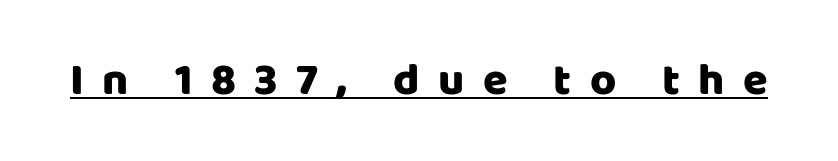
Q: Is the text italic (slanted)? A: No, it is upright.
Q: Is the typeface a serif or a sans-serif typeface? A: Sans-serif.
Q: Is the text underlined? A: Yes.
Q: Is the spacing between letters normal or unusually wide? A: Unusually wide.
Q: Width (condensed, normal, or wide)? A: Normal.
Q: Stroke contrast? A: Low.
Q: x-height? A: Large.
Q: Monospaced? A: No.
